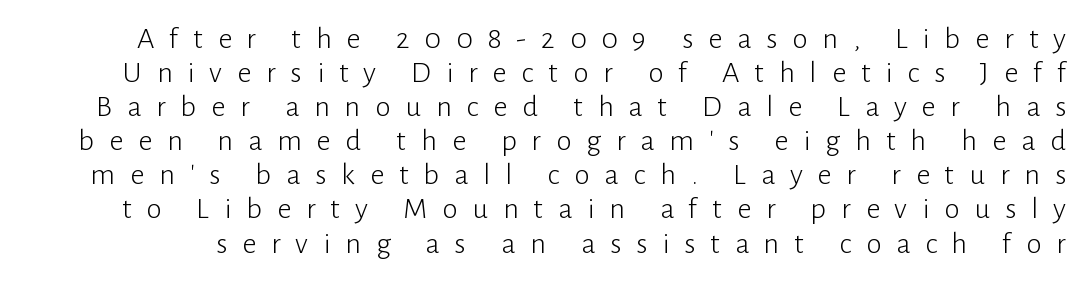
The image shows 31 px light sans-serif type, upright; set tight line spacing (1.1x), unusually wide letter spacing (+0.48 em), not underlined; low stroke contrast and a medium x-height.
